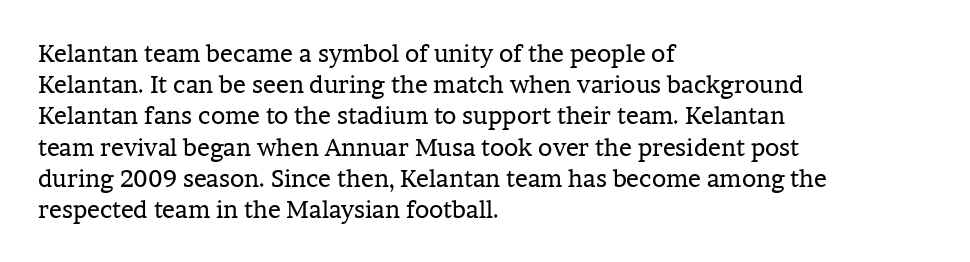
The image shows 24 px text type, upright; set left-aligned, normal line spacing (1.3x), normal letter spacing, not underlined.
